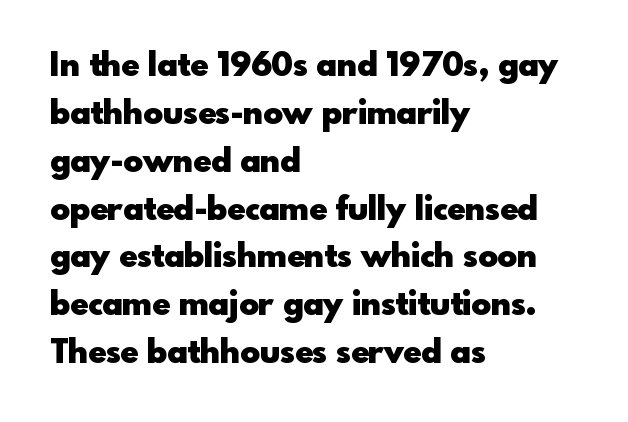
The passage shown stacks its lines at a standard gap. Horizontal alignment here is leftward, the default for most running prose. A typesetter would call this proportional, since set widths differ per character. In terms of weight, the rendering is a true, heavy bold. Descenders hang freely into open space. When letters stand straight like this, we call the style roman or upright.
